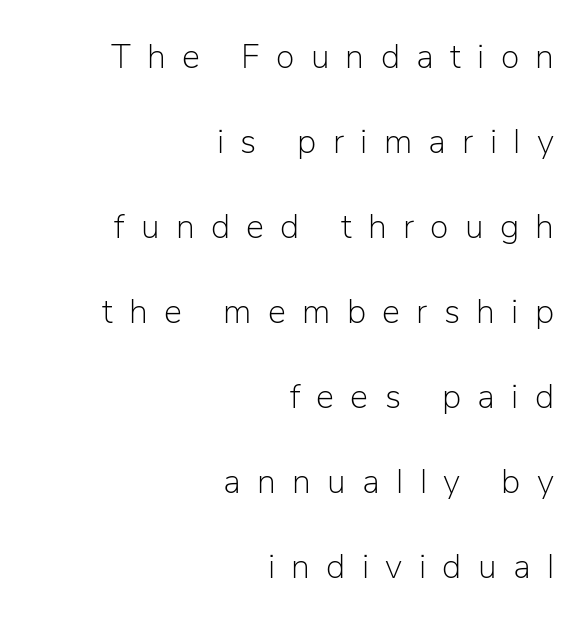
The image shows 34 px light sans-serif type, upright; set right-aligned, loose line spacing (2.5x), unusually wide letter spacing (+0.48 em), not underlined; low stroke contrast and a medium x-height.
